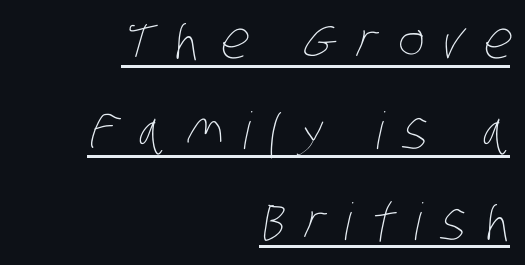
{"bold": "no", "weight": "thin", "width": "condensed", "stroke_contrast": "low", "x_height": "large", "monospaced": "no", "underline": "yes", "align": "right", "line_spacing_ratio": 1.77, "letter_spacing": "wide", "letter_spacing_em": 0.38, "glyph_px": 51}
